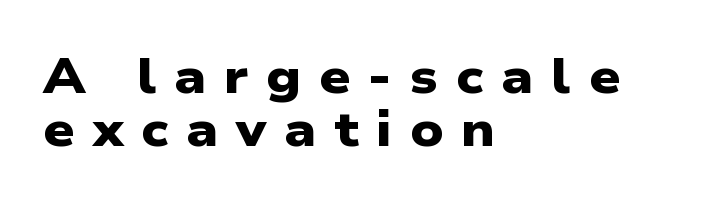
Each letter keeps its own natural width here, so spacing adapts to shape. The foot of each line stays bare and open. Caption: expanded tracking, letters set apart. The space between consecutive lines is stingy. The paragraph shown leans on its left margin.
